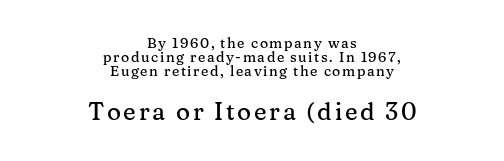
The emphasis by scale lands on block number two, below. Horizontally, the lines are justified to the midpoint only. Bare-footed words on every line. The lines are packed closely together with very little leading.
